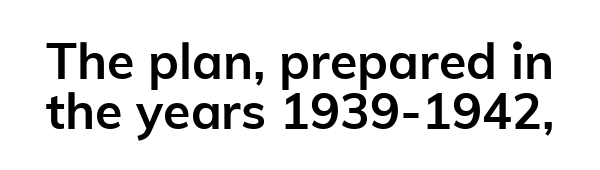
Q: Is the text bold? A: Yes.
Q: Is the text italic (slanted)? A: No, it is upright.
Q: Is the typeface a serif or a sans-serif typeface? A: Sans-serif.
Q: Is the text underlined? A: No.
Q: Is the spacing between letters normal or unusually wide? A: Normal.
Q: Is the spacing between lines tight, normal or loose? A: Tight.
Q: Width (condensed, normal, or wide)? A: Normal.
Q: Stroke contrast? A: Low.
Q: x-height? A: Medium.
Q: Monospaced? A: No.
